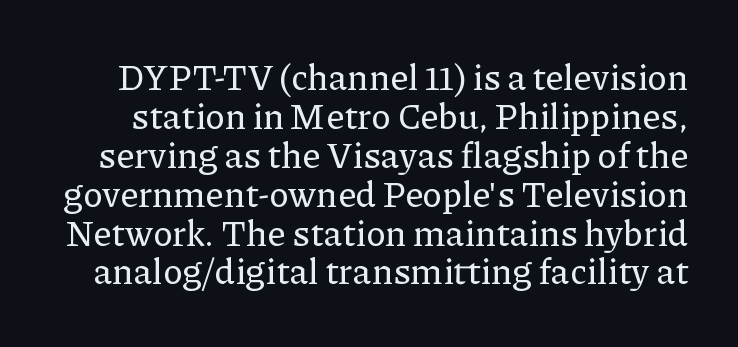
Proportional: the letters do not fall into vertical columns. Any mark beneath the type? The region is blank. The rendering keeps characters at their native spacing. Posture: straight, roman, zero tilt.
